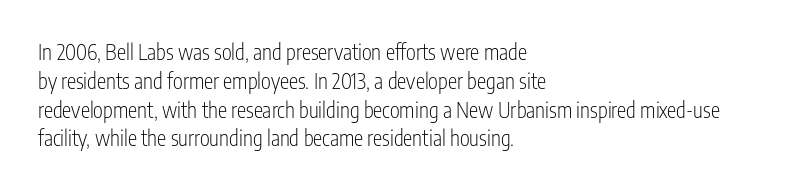
{"italic": "no", "bold": "no", "underline": "no", "align": "left", "line_spacing": "normal", "line_spacing_ratio": 1.37, "letter_spacing": "normal", "letter_spacing_em": 0.0, "glyph_px": 21}
